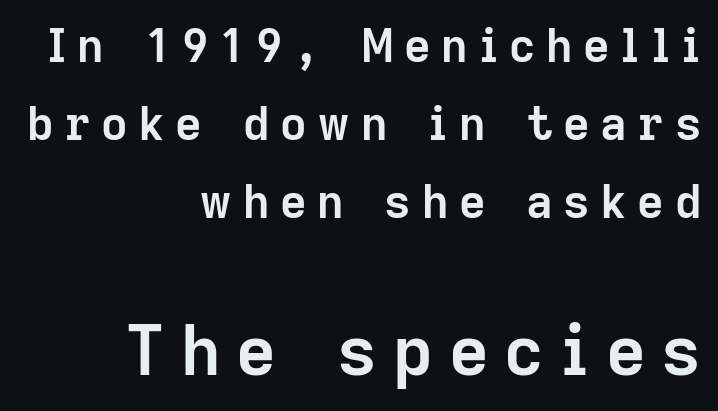
Q: Is the text bold? A: Yes.
Q: Is the text italic (slanted)? A: No, it is upright.
Q: Is the typeface a serif or a sans-serif typeface? A: Sans-serif.
Q: Is the text underlined? A: No.
Q: How is the paragraph aligned? A: Right-aligned.
Q: Is the spacing between letters normal or unusually wide? A: Unusually wide.
Q: Is the spacing between lines tight, normal or loose? A: Normal.
Q: Which block of text is set in a larger size, the first (top) or the second (bottom)? A: The second (bottom) one.
Q: Width (condensed, normal, or wide)? A: Normal.
Q: Stroke contrast? A: Low.
Q: x-height? A: Medium.
Q: Monospaced? A: No.
